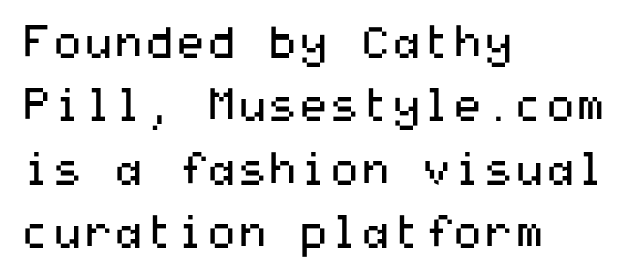
The characters display no serif detailing; their extremities are plain. Clear beneath every line of the passage. The font's upright variant was chosen for this text. One-word summary of the alignment: left.
